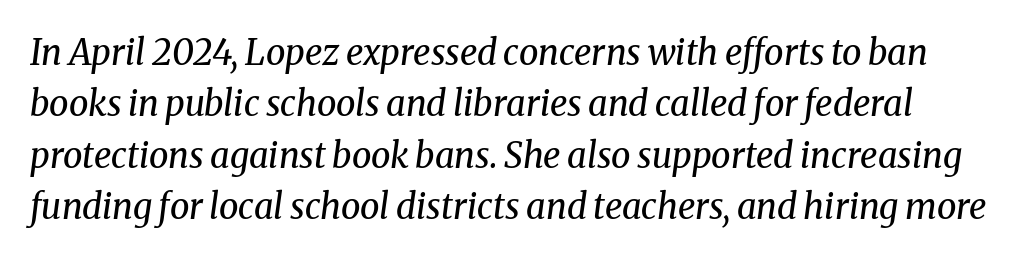
{"serif": "yes", "italic": "yes", "lean": "right", "slant_degrees": 8, "bold": "no", "weight": "regular", "width": "normal", "stroke_contrast": "medium", "x_height": "medium", "monospaced": "no", "underline": "no", "line_spacing": "normal", "line_spacing_ratio": 1.47, "letter_spacing": "normal", "letter_spacing_em": 0.0, "glyph_px": 35}
